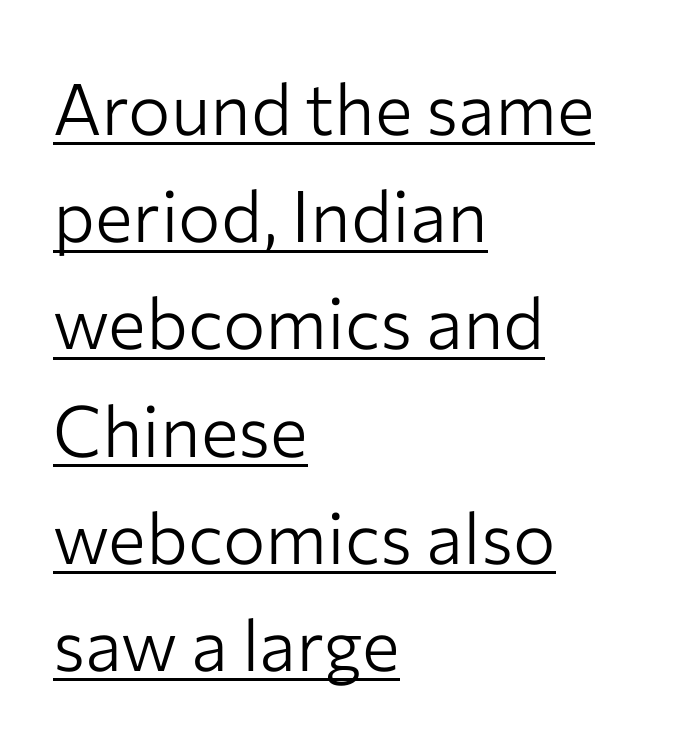
Q: Is the text bold? A: No.
Q: Is the text italic (slanted)? A: No, it is upright.
Q: Is the typeface a serif or a sans-serif typeface? A: Sans-serif.
Q: Is the text underlined? A: Yes.
Q: How is the paragraph aligned? A: Left-aligned.
Q: Is the spacing between letters normal or unusually wide? A: Normal.
Q: Is the spacing between lines tight, normal or loose? A: Normal.
Q: Width (condensed, normal, or wide)? A: Normal.
Q: Stroke contrast? A: Low.
Q: x-height? A: Medium.
Q: Monospaced? A: No.
